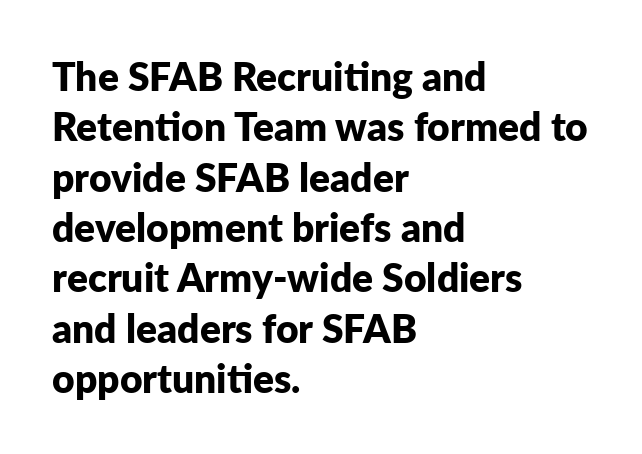
Q: Is the text bold? A: Yes.
Q: Is the text italic (slanted)? A: No, it is upright.
Q: Is the typeface a serif or a sans-serif typeface? A: Sans-serif.
Q: Is the text underlined? A: No.
Q: How is the paragraph aligned? A: Left-aligned.
Q: Is the spacing between letters normal or unusually wide? A: Normal.
Q: Is the spacing between lines tight, normal or loose? A: Normal.
Q: Width (condensed, normal, or wide)? A: Normal.
Q: Stroke contrast? A: Low.
Q: x-height? A: Medium.
Q: Monospaced? A: No.
